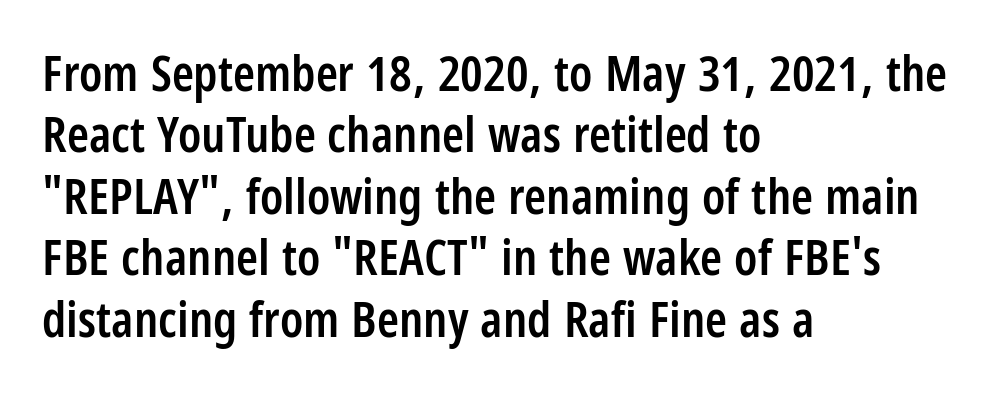
Q: Is the text bold? A: Semi-bold.
Q: Is the text italic (slanted)? A: No, it is upright.
Q: Is the typeface a serif or a sans-serif typeface? A: Sans-serif.
Q: Is the text underlined? A: No.
Q: How is the paragraph aligned? A: Left-aligned.
Q: Is the spacing between letters normal or unusually wide? A: Normal.
Q: Width (condensed, normal, or wide)? A: Condensed.
Q: Stroke contrast? A: Low.
Q: x-height? A: Large.
Q: Monospaced? A: No.
